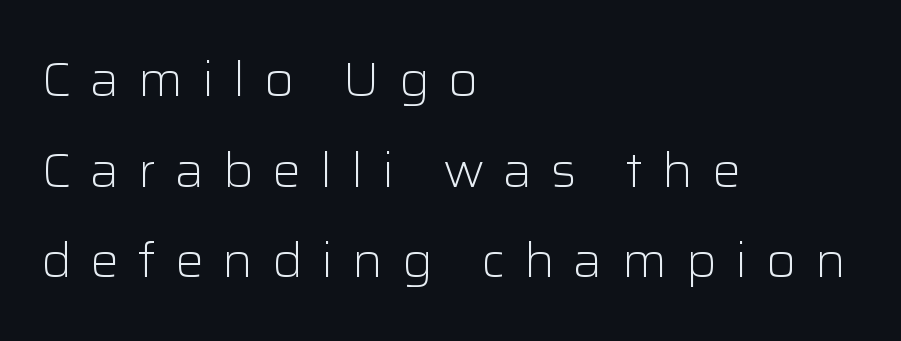
The image shows 48 px light sans-serif type, upright; set left-aligned, line spacing 1.89x, unusually wide letter spacing (+0.39 em), not underlined; low stroke contrast and a medium x-height.
